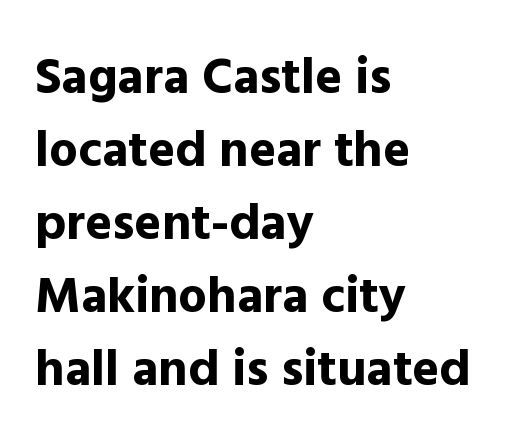
{"serif": "no", "italic": "no", "bold": "yes", "weight": "bold", "width": "normal", "x_height": "medium", "monospaced": "no", "underline": "no", "align": "left", "line_spacing": "normal", "line_spacing_ratio": 1.43, "letter_spacing": "normal", "letter_spacing_em": 0.0, "glyph_px": 51}
